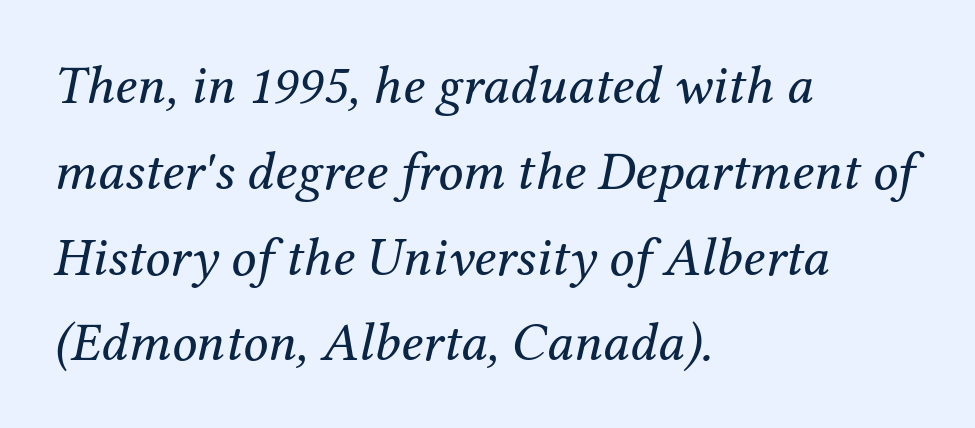
{"serif": "yes", "italic": "yes", "lean": "right", "slant_degrees": 12, "bold": "no", "weight": "regular", "width": "normal", "stroke_contrast": "medium", "x_height": "medium", "monospaced": "no", "underline": "no", "align": "left", "line_spacing": "normal", "line_spacing_ratio": 1.56, "letter_spacing": "normal", "letter_spacing_em": 0.0, "glyph_px": 55}
